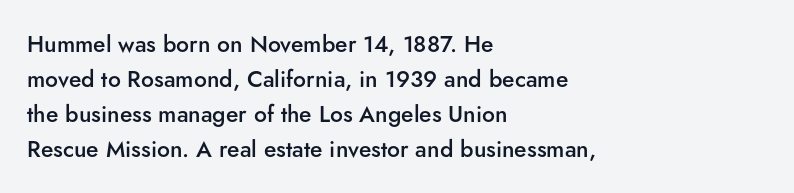
Teacher's note: observe the even left margin — that is flush-left alignment. The letters stand upright; this is a roman face. The string is rendered with underlining switched off. A somewhat darkened texture: the type is semibold rather than bold.
